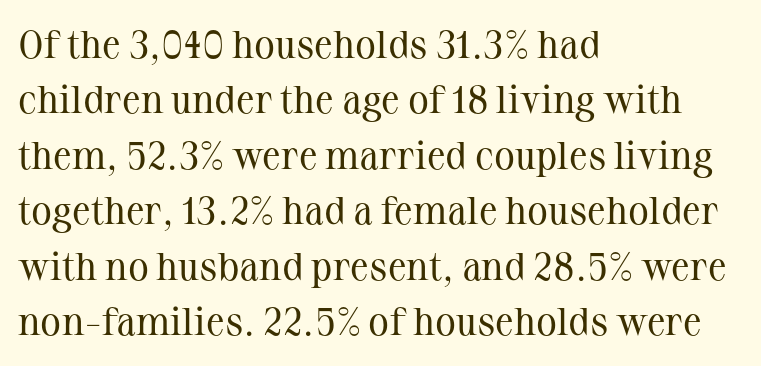
Q: Is the text bold? A: No.
Q: Is the text italic (slanted)? A: No, it is upright.
Q: Is the typeface a serif or a sans-serif typeface? A: Serif.
Q: Is the text underlined? A: No.
Q: How is the paragraph aligned? A: Left-aligned.
Q: Is the spacing between letters normal or unusually wide? A: Normal.
Q: Is the spacing between lines tight, normal or loose? A: Normal.
Q: Width (condensed, normal, or wide)? A: Normal.
Q: Stroke contrast? A: Medium.
Q: x-height? A: Medium.
Q: Monospaced? A: No.
